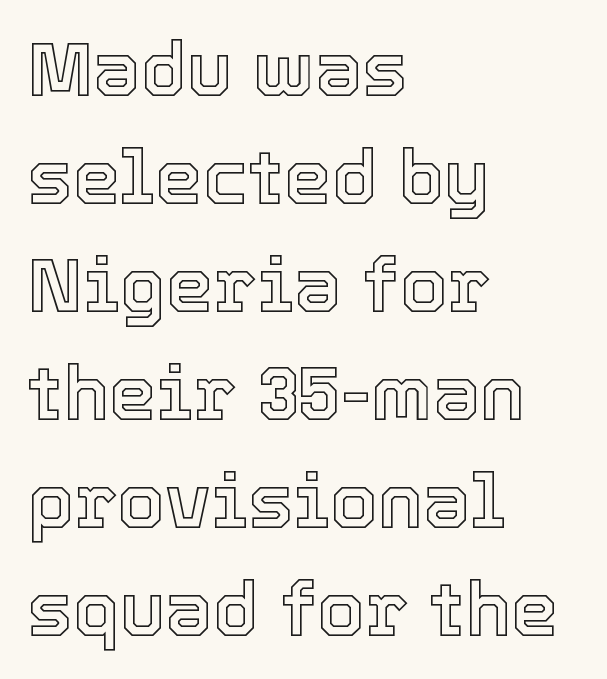
Q: Is the text italic (slanted)? A: No, it is upright.
Q: Is the text underlined? A: No.
Q: How is the paragraph aligned? A: Left-aligned.
Q: Is the spacing between letters normal or unusually wide? A: Normal.
Q: Is the spacing between lines tight, normal or loose? A: Normal.
Q: Width (condensed, normal, or wide)? A: Normal.
Q: x-height? A: Medium.
Q: Monospaced? A: No.
